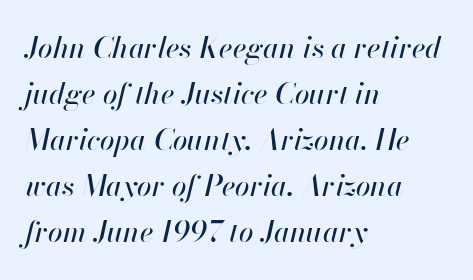
The area under the type is left untouched. Leading: standard. The rendering applies a slant to the glyphs. Visually the block forms a straight wall on the left and a jagged coastline on the right. The letters advance in unequal steps, a hallmark of proportional type.
